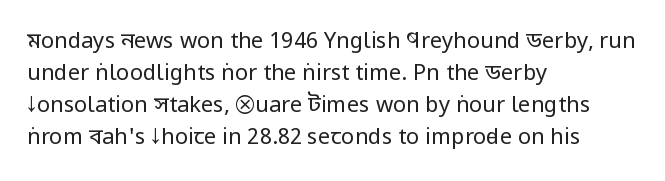
The image shows 22 px text type, upright; set left-aligned, normal line spacing (1.46x), normal letter spacing, not underlined.
